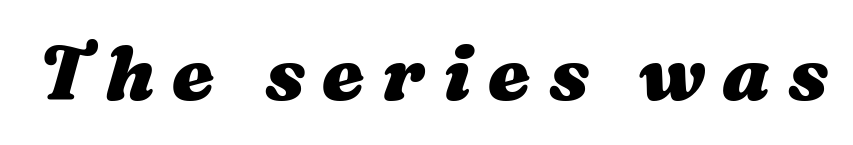
Q: Is the text bold? A: Yes.
Q: Is the text italic (slanted)? A: Yes, it leans right by about 16 degrees.
Q: Is the text underlined? A: No.
Q: Is the spacing between letters normal or unusually wide? A: Unusually wide.
Q: Width (condensed, normal, or wide)? A: Wide.
Q: Stroke contrast? A: Medium.
Q: x-height? A: Medium.
Q: Monospaced? A: No.
